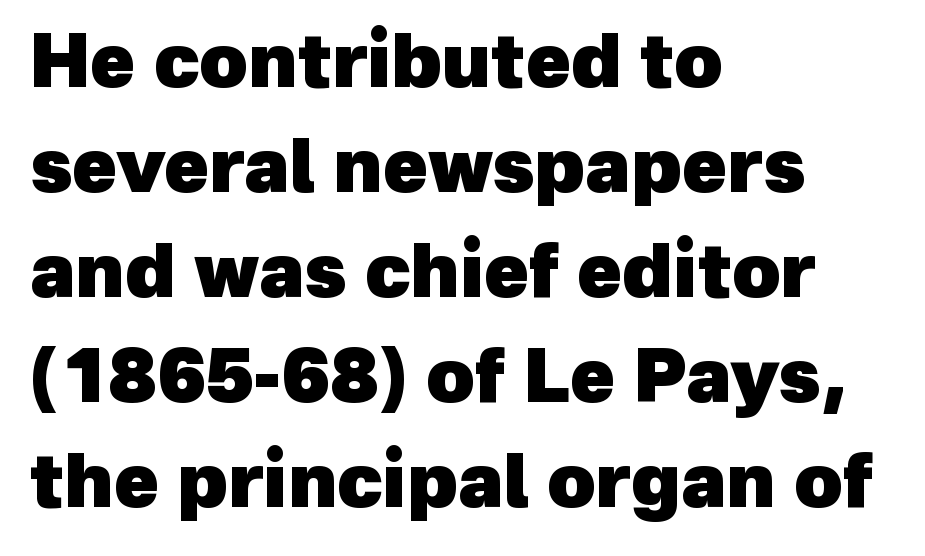
The image shows 74 px heavy sans-serif type; set left-aligned, normal line spacing (1.42x), normal letter spacing, not underlined; a medium x-height.
